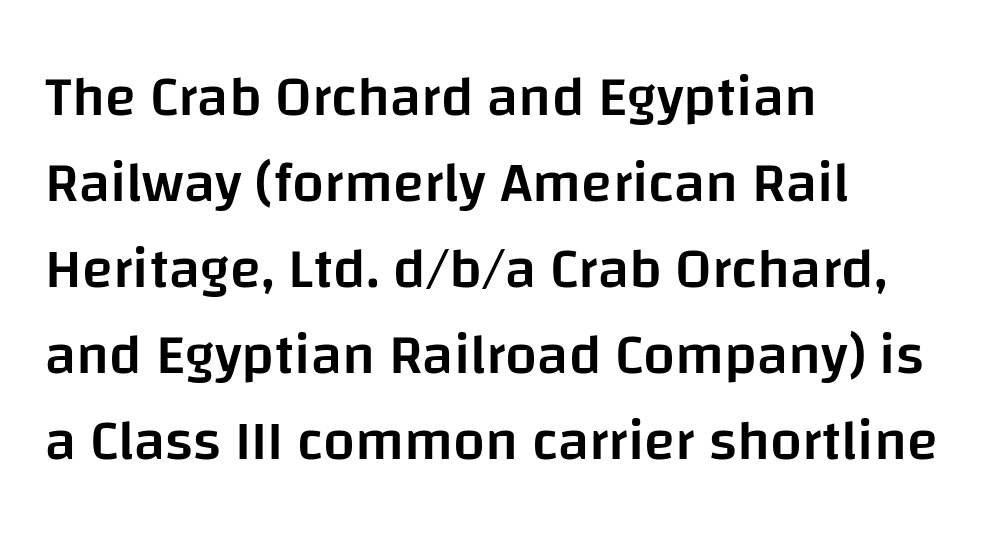
The image shows 57 px semibold sans-serif type, upright; set left-aligned, normal line spacing (1.51x), normal letter spacing, not underlined; low stroke contrast and a large x-height.
